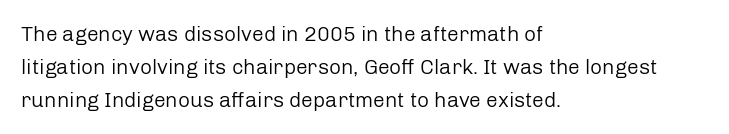
No italicization has been applied; the sample stays upright. This rendering features lettering with no underline. Summary of weight: not heavy and not bold. The typesetter chose a ragged-right arrangement here. The vertical gap from one line to the next is medium.
